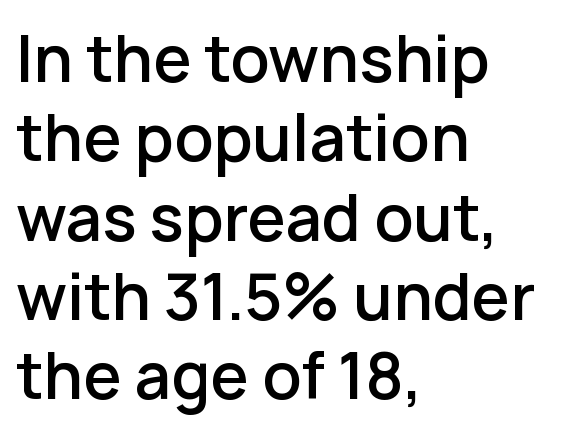
A semibold gives these letters moderate extra thickness, short of bold. In terms of leading, this rendering sits right in the middle. Nobody drew a line under any word here. Default kerning and tracking; the words read as compact shapes.
